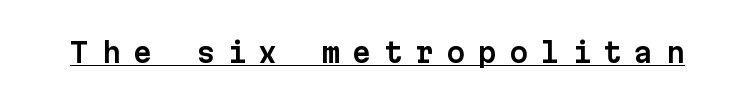
{"italic": "no", "underline": "yes", "letter_spacing": "wide", "letter_spacing_em": 0.46, "glyph_px": 27}
